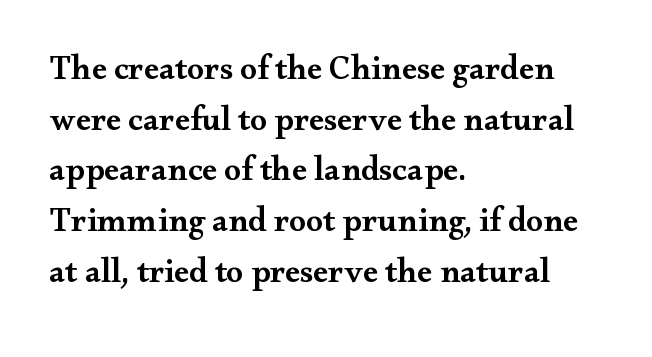
Q: Is the text bold? A: Semi-bold.
Q: Is the text italic (slanted)? A: No, it is upright.
Q: Is the typeface a serif or a sans-serif typeface? A: Serif.
Q: Is the text underlined? A: No.
Q: How is the paragraph aligned? A: Left-aligned.
Q: Is the spacing between letters normal or unusually wide? A: Normal.
Q: Is the spacing between lines tight, normal or loose? A: Normal.
Q: Width (condensed, normal, or wide)? A: Wide.
Q: Stroke contrast? A: Medium.
Q: x-height? A: Small.
Q: Monospaced? A: No.
